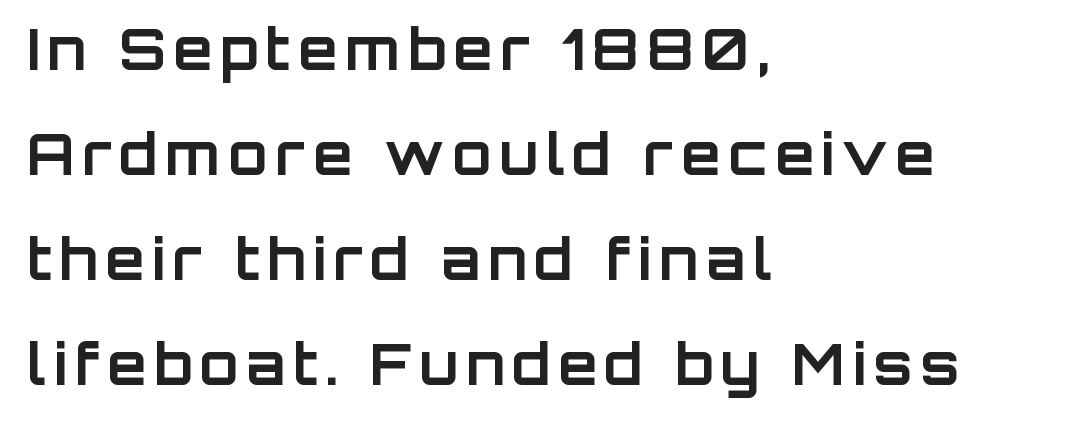
The image shows 57 px bold sans-serif type, upright; set left-aligned, line spacing 1.84x, not underlined; low stroke contrast and a large x-height.
